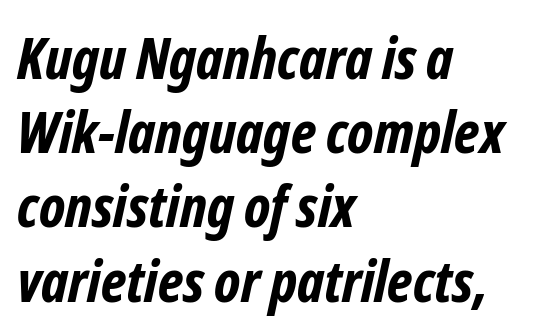
The image shows 58 px bold, condensed sans-serif type; set left-aligned, normal line spacing (1.28x), normal letter spacing, not underlined; low stroke contrast and a medium x-height.
